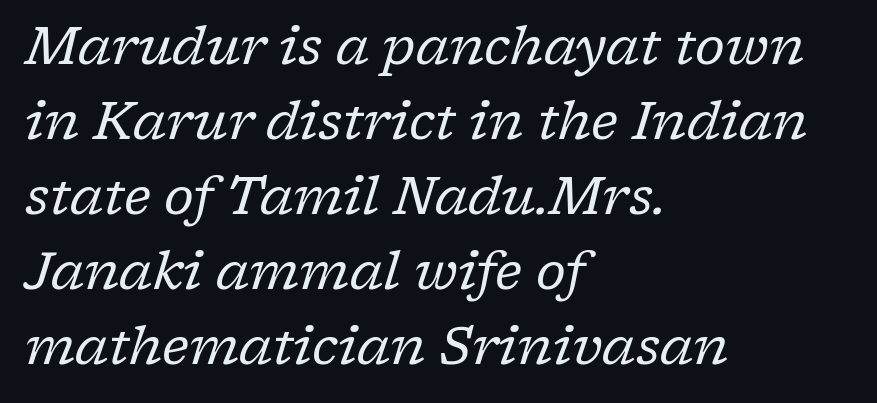
Q: Is the text bold? A: No.
Q: Is the text italic (slanted)? A: Yes, it leans right by about 17 degrees.
Q: Is the typeface a serif or a sans-serif typeface? A: Serif.
Q: Is the text underlined? A: No.
Q: How is the paragraph aligned? A: Left-aligned.
Q: Is the spacing between letters normal or unusually wide? A: Normal.
Q: Is the spacing between lines tight, normal or loose? A: Normal.
Q: Width (condensed, normal, or wide)? A: Normal.
Q: Stroke contrast? A: Low.
Q: x-height? A: Medium.
Q: Monospaced? A: No.
